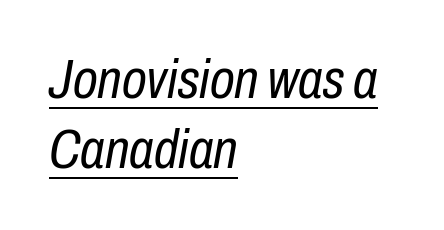
{"italic": "yes", "lean": "right", "slant_degrees": 10, "bold": "no", "weight": "regular", "width": "condensed", "stroke_contrast": "low", "x_height": "medium", "monospaced": "no", "underline": "yes", "align": "left", "line_spacing": "normal", "line_spacing_ratio": 1.28, "letter_spacing": "normal", "letter_spacing_em": 0.0, "glyph_px": 55}
